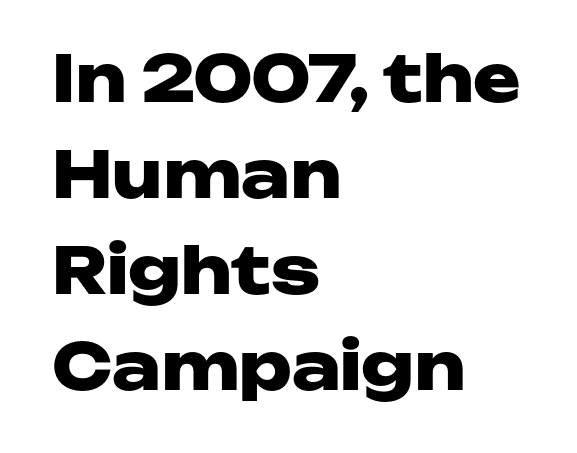
The image shows 64 px heavy, wide sans-serif type, upright; set left-aligned, normal line spacing (1.5x), normal letter spacing, not underlined; low stroke contrast and a medium x-height.
